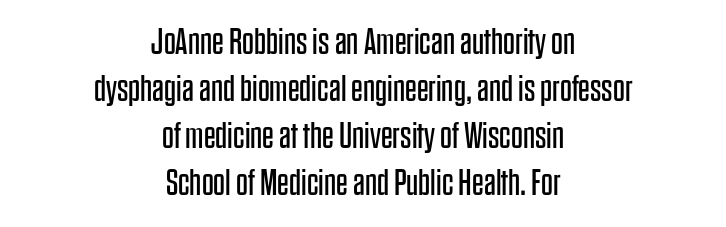
Vertical strokes here are truly vertical. Nothing sits at the stroke ends, so this counts as sans-serif. The setting favours the middle, as headings and verse often do. Vertical spacing — default. Descenders hang freely into open space. Each letter keeps its own natural width here, so spacing adapts to shape.
